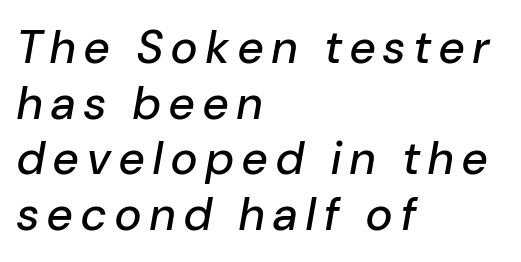
The image shows 46 px text type, italic (leaning right); set left-aligned, line spacing 1.21x, not underlined; low stroke contrast and a medium x-height.
